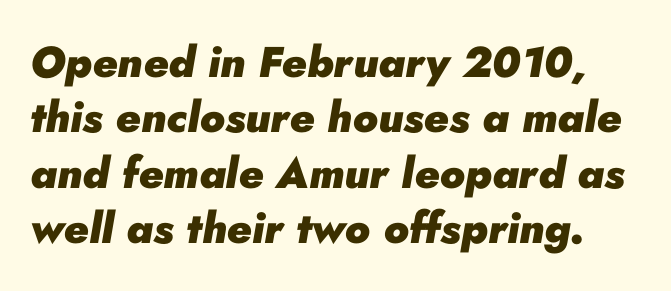
Type without underlining. Does the lettering tilt? It does — this is italic. Pretty heavy lettering here — definitely bold. Looks like regular typesetting: each glyph gets only the width it needs. The tracking reads as untouched default to a designer's eye.
